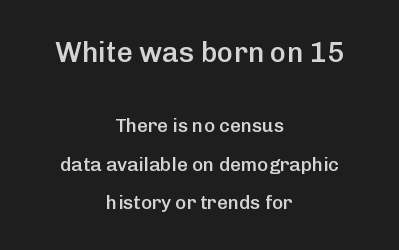
You can tell from the bare stems that sans-serif type was used. Compared with typical paragraphs, the rows here are farther apart. Nobody drew a line under any word here. Students, note that the glyphs here touch the page at normal intervals. Think of a printed novel: that variable character pitch is what you see here. This is moderately heavy type, rendered in semibold.
